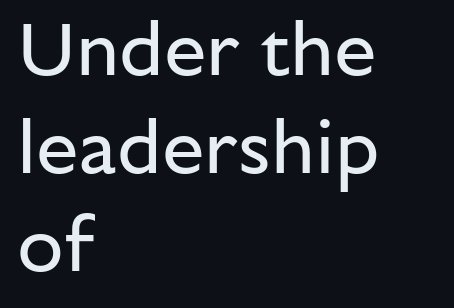
The image shows 76 px regular-weight sans-serif type, upright; set left-aligned, normal line spacing (1.29x), normal letter spacing, not underlined; low stroke contrast and a medium x-height.
